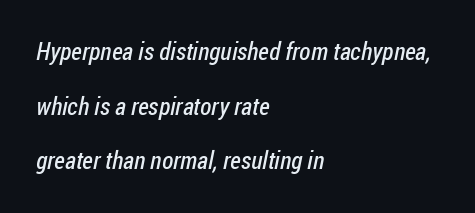
Casual observation: everything's shoved over to the left. The passage shown is not bold in any degree. Underlining? Definitely not there. The lines are spread far apart with generous leading. Nothing unusual about the tracking: characters are spaced as the font intends.
